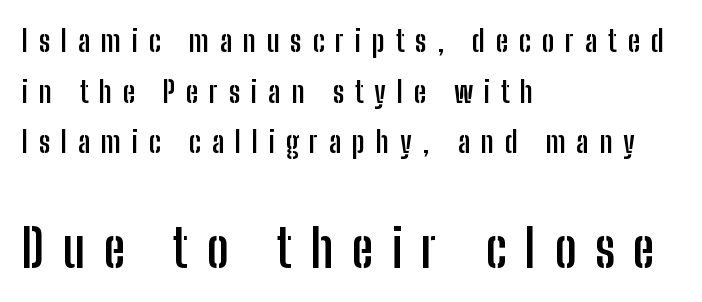
The passage shown is emphatically bold. Inter-character spacing is expanded well beyond the font's built-in metrics. Varying glyph widths throughout — classic text-font behaviour. The text was rendered using a sans face with plain stroke endings. Designer's note — italics off, roman on. The following chunk of copy outweighs the initial chunk in type size.
